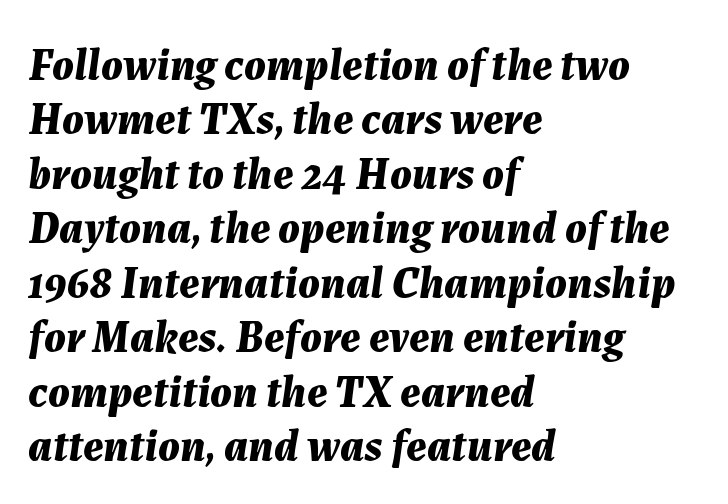
Q: Is the text bold? A: Yes.
Q: Is the text italic (slanted)? A: Yes, it leans right by about 7 degrees.
Q: Is the text underlined? A: No.
Q: How is the paragraph aligned? A: Left-aligned.
Q: Is the spacing between letters normal or unusually wide? A: Normal.
Q: Width (condensed, normal, or wide)? A: Normal.
Q: Stroke contrast? A: Medium.
Q: x-height? A: Medium.
Q: Monospaced? A: No.
